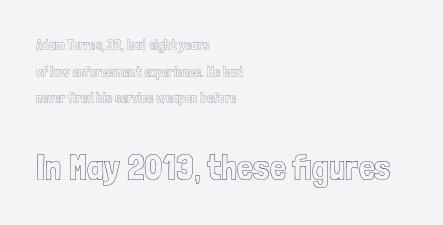
Q: Is the text italic (slanted)? A: No, it is upright.
Q: Is the text underlined? A: No.
Q: How is the paragraph aligned? A: Left-aligned.
Q: Is the spacing between letters normal or unusually wide? A: Normal.
Q: Is the spacing between lines tight, normal or loose? A: Loose.
Q: Which block of text is set in a larger size, the first (top) or the second (bottom)? A: The second (bottom) one.
Q: Width (condensed, normal, or wide)? A: Condensed.
Q: x-height? A: Medium.
Q: Monospaced? A: No.
